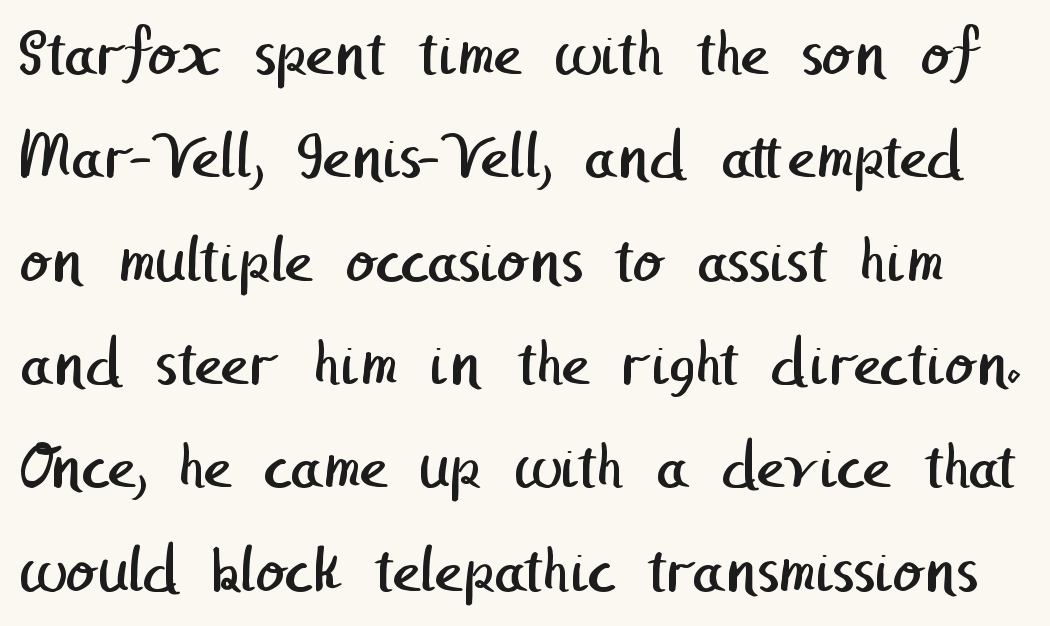
The image shows 68 px regular-weight sans-serif type; set normal line spacing (1.52x), normal letter spacing, not underlined; low stroke contrast and a medium x-height.
